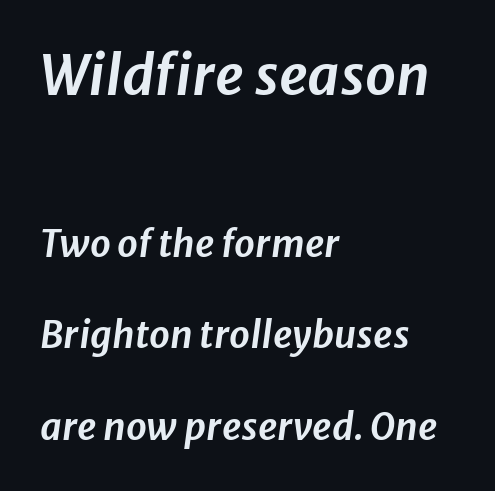
The image shows 55 px text type, italic (leaning right); set left-aligned, loose line spacing (2.47x), normal letter spacing, not underlined; the first (top) block is 1.49x larger; low stroke contrast and a medium x-height.
